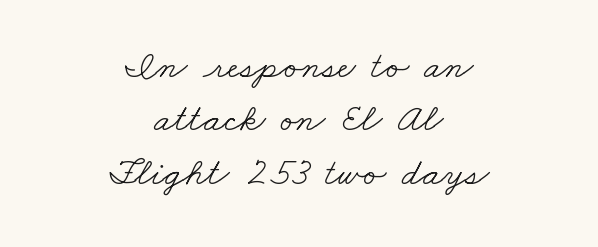
Q: Is the text bold? A: No.
Q: Is the typeface a serif or a sans-serif typeface? A: Serif.
Q: Is the text underlined? A: No.
Q: How is the paragraph aligned? A: Centered.
Q: Is the spacing between letters normal or unusually wide? A: Normal.
Q: Is the spacing between lines tight, normal or loose? A: Normal.
Q: Width (condensed, normal, or wide)? A: Wide.
Q: Stroke contrast? A: Low.
Q: x-height? A: Small.
Q: Monospaced? A: No.
